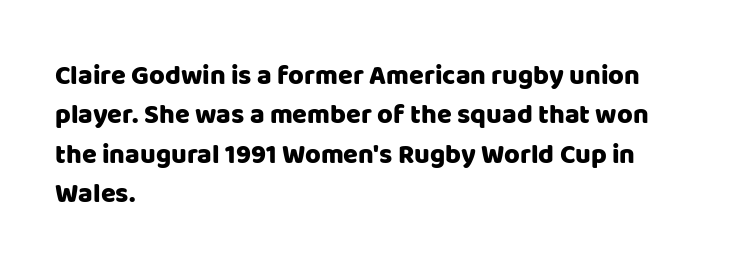
Rule under the text: the space is simply empty. The passage is arranged the way most books set body copy — flush left. This is the regular roman posture of the typeface. Default kerning and tracking; the words read as compact shapes.
